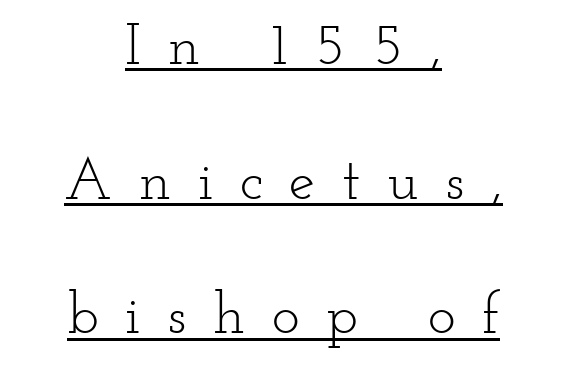
The image shows 59 px light, wide serif type, upright; set centered, loose line spacing (2.28x), unusually wide letter spacing (+0.45 em), underlined; low stroke contrast and a small x-height.
